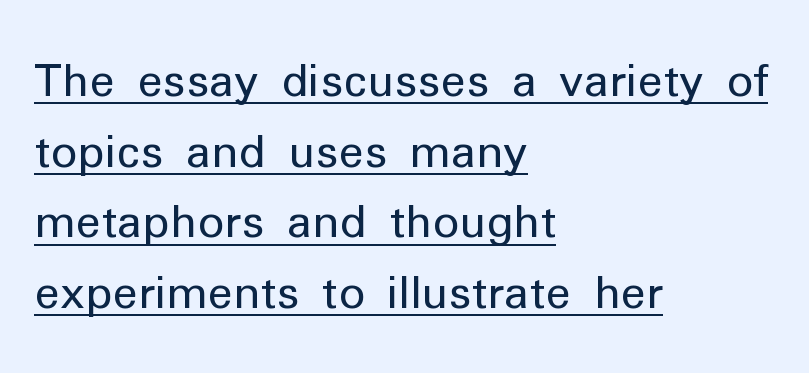
The image shows 45 px regular-weight sans-serif type, upright; set left-aligned, normal line spacing (1.57x), normal letter spacing, underlined; low stroke contrast and a medium x-height.
